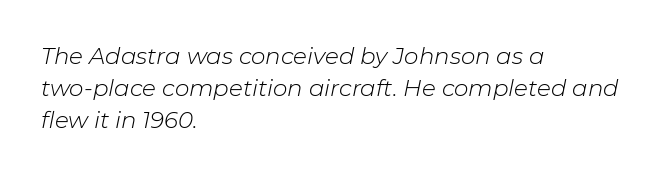
{"italic": "yes", "lean": "right", "slant_degrees": 11, "bold": "no", "underline": "no", "align": "left", "line_spacing": "normal", "line_spacing_ratio": 1.4, "letter_spacing": "normal", "letter_spacing_em": 0.0, "glyph_px": 23}
